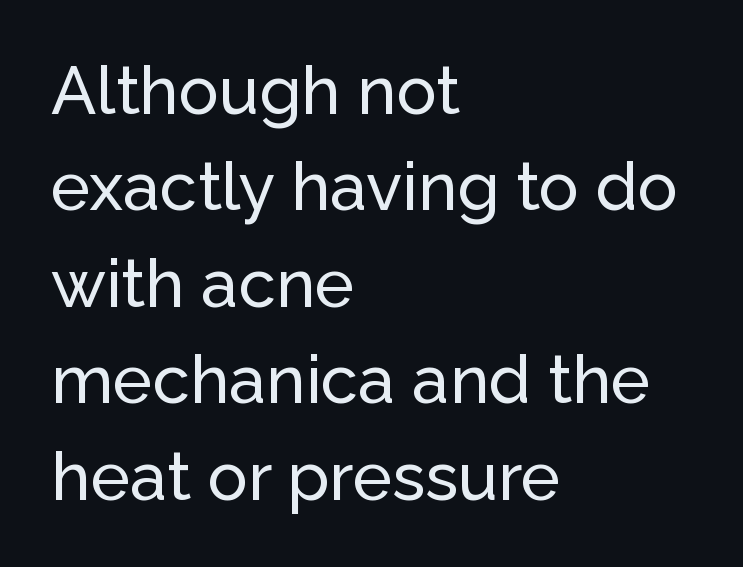
Horizontal bands of white between lines are of average thickness. The letters advance in unequal steps, a hallmark of proportional type. Between one letter and the next there's only the usual sliver of space. The setting favours the left margin, as ordinary paragraphs usually do.
